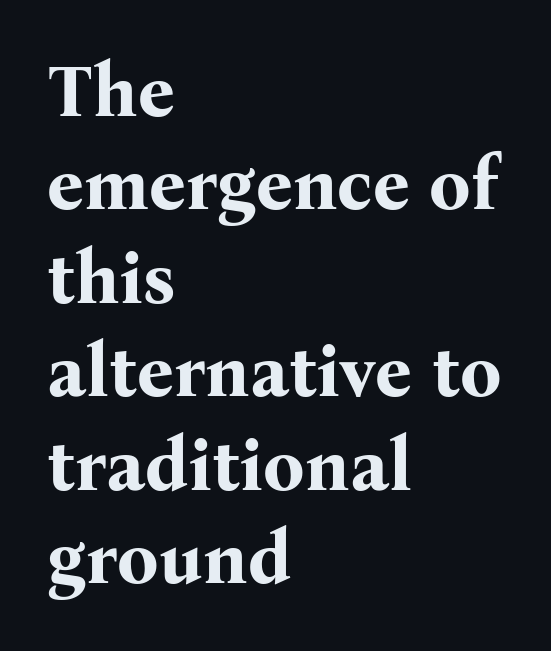
{"serif": "yes", "italic": "no", "bold": "yes", "weight": "bold", "width": "normal", "stroke_contrast": "medium", "x_height": "medium", "monospaced": "no", "underline": "no", "align": "left", "line_spacing": "normal", "line_spacing_ratio": 1.28, "letter_spacing": "normal", "letter_spacing_em": 0.0, "glyph_px": 73}
